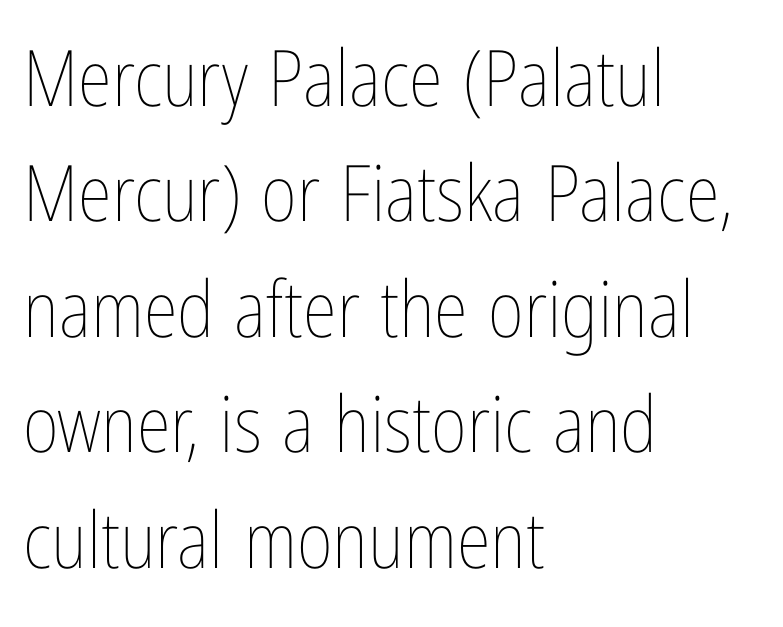
This sample is left-justified, so line endings fall wherever the words run out. Between one letter and the next there's only the usual sliver of space. The passage shown is not underscored anywhere. When letters stand straight like this, we call the style roman or upright.
